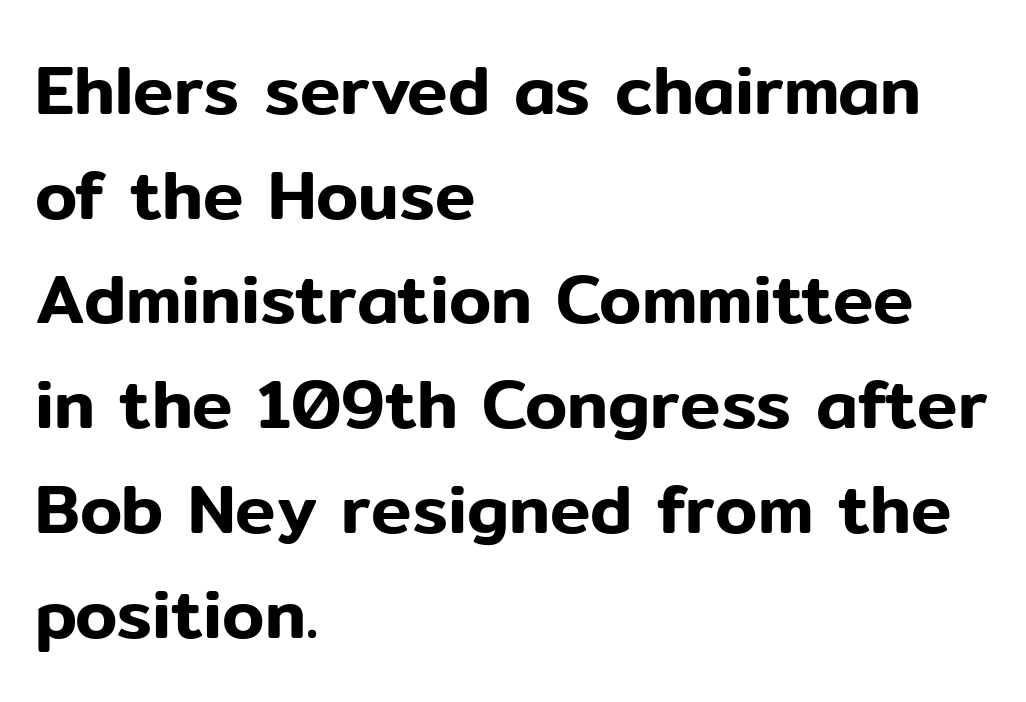
{"serif": "no", "italic": "no", "width": "normal", "stroke_contrast": "low", "x_height": "medium", "monospaced": "no", "underline": "no", "align": "left", "line_spacing": "normal", "line_spacing_ratio": 1.54, "letter_spacing": "normal", "letter_spacing_em": 0.0, "glyph_px": 68}
